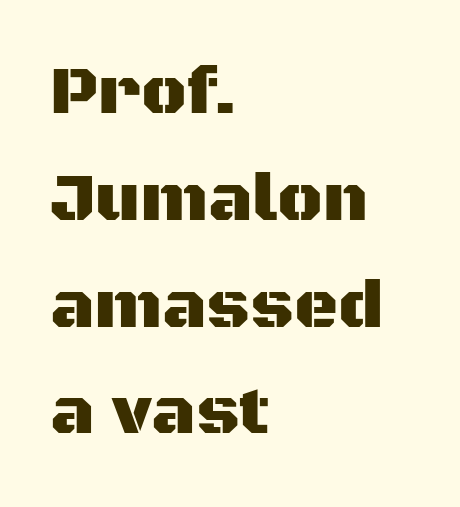
The image shows 68 px sans-serif type, upright; set left-aligned, normal line spacing (1.57x), normal letter spacing, not underlined; medium stroke contrast and a large x-height.
